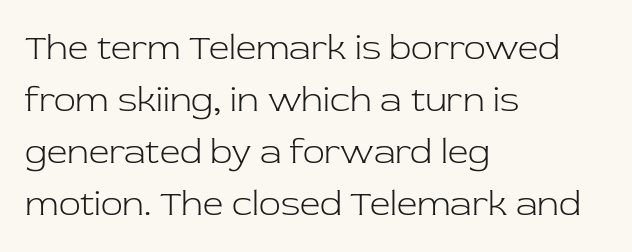
{"serif": "yes", "italic": "no", "bold": "no", "weight": "light", "width": "normal", "stroke_contrast": "low", "x_height": "medium", "monospaced": "no", "underline": "no", "align": "left", "line_spacing": "normal", "line_spacing_ratio": 1.44, "letter_spacing": "normal", "letter_spacing_em": 0.0, "glyph_px": 36}
